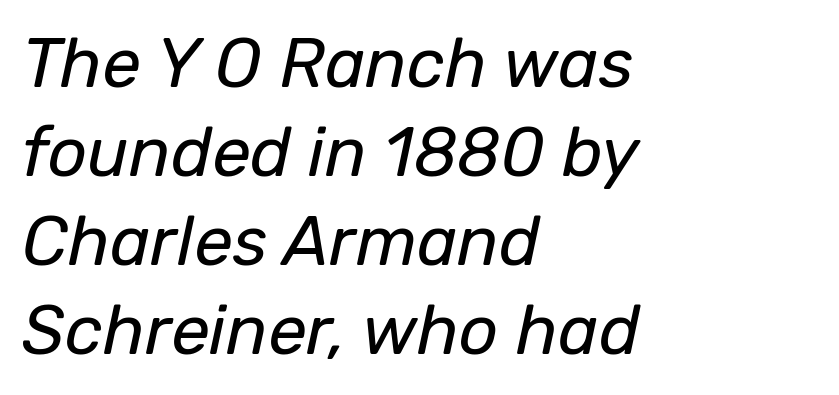
The image shows 69 px regular-weight type, italic (leaning right); set left-aligned, normal line spacing (1.29x), normal letter spacing, not underlined; low stroke contrast and a medium x-height.
